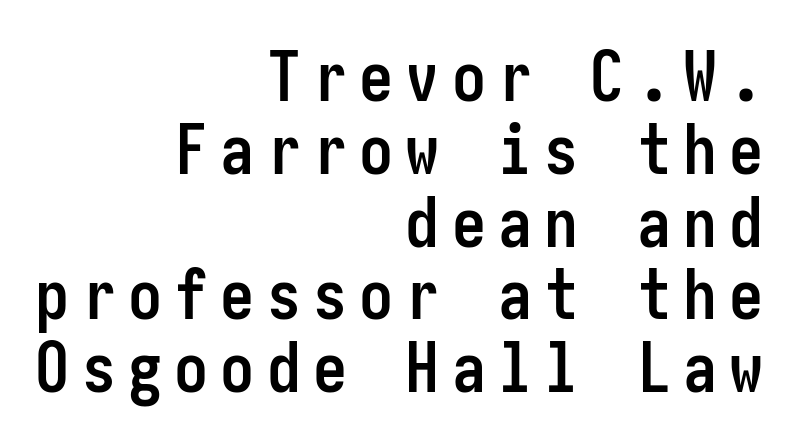
The image shows 68 px semibold, condensed sans-serif type, upright; set right-aligned, tight line spacing (1.07x), not underlined; low stroke contrast and a medium x-height.
